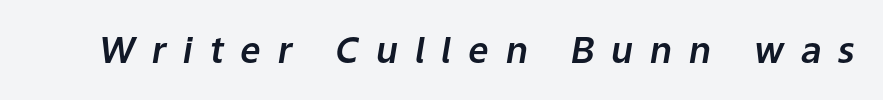
Q: Is the text italic (slanted)? A: Yes, it leans right by about 9 degrees.
Q: Is the text underlined? A: No.
Q: Is the spacing between letters normal or unusually wide? A: Unusually wide.
Q: Width (condensed, normal, or wide)? A: Normal.
Q: Stroke contrast? A: Low.
Q: x-height? A: Medium.
Q: Monospaced? A: No.
